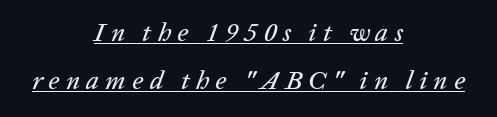
Q: Is the text italic (slanted)? A: Yes, it leans right by about 20 degrees.
Q: Is the text underlined? A: Yes.
Q: How is the paragraph aligned? A: Centered.
Q: Is the spacing between letters normal or unusually wide? A: Unusually wide.
